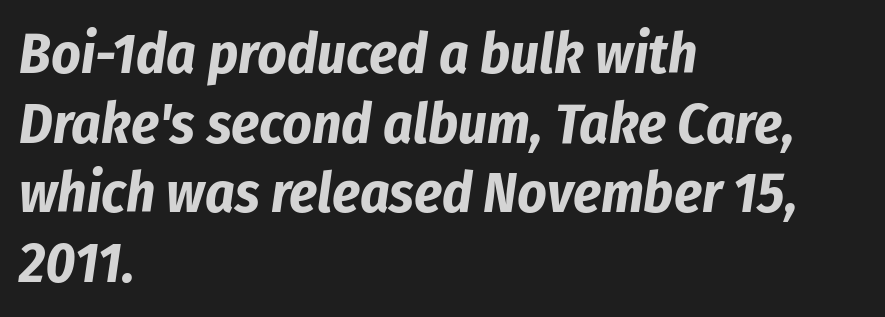
The image shows 57 px bold, condensed type, italic (leaning right); set left-aligned, line spacing 1.22x, normal letter spacing, not underlined; low stroke contrast and a medium x-height.
